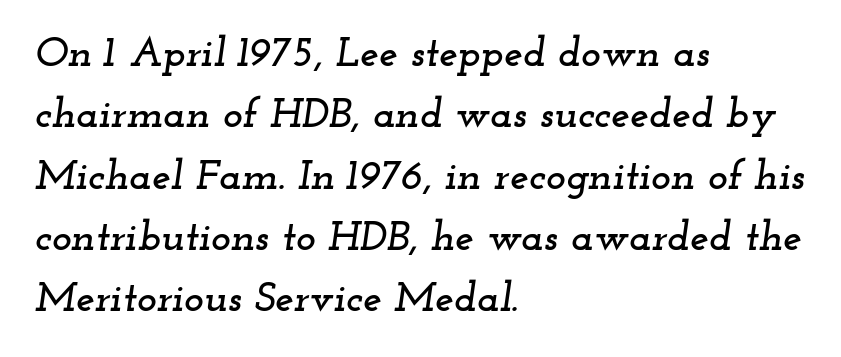
Reading down the column, the eye jumps a familiar distance to each next line. Is the block centered? No — it sits flush against the left margin. Style check: oblique. Standard letterfit; no display-style spreading of the glyphs.
